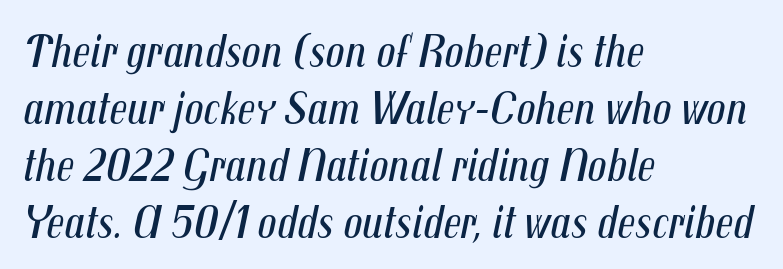
{"italic": "yes", "lean": "right", "slant_degrees": 12, "bold": "no", "weight": "regular", "width": "condensed", "stroke_contrast": "medium", "x_height": "medium", "monospaced": "no", "underline": "no", "align": "left", "line_spacing_ratio": 1.21, "letter_spacing": "normal", "letter_spacing_em": 0.0, "glyph_px": 47}
